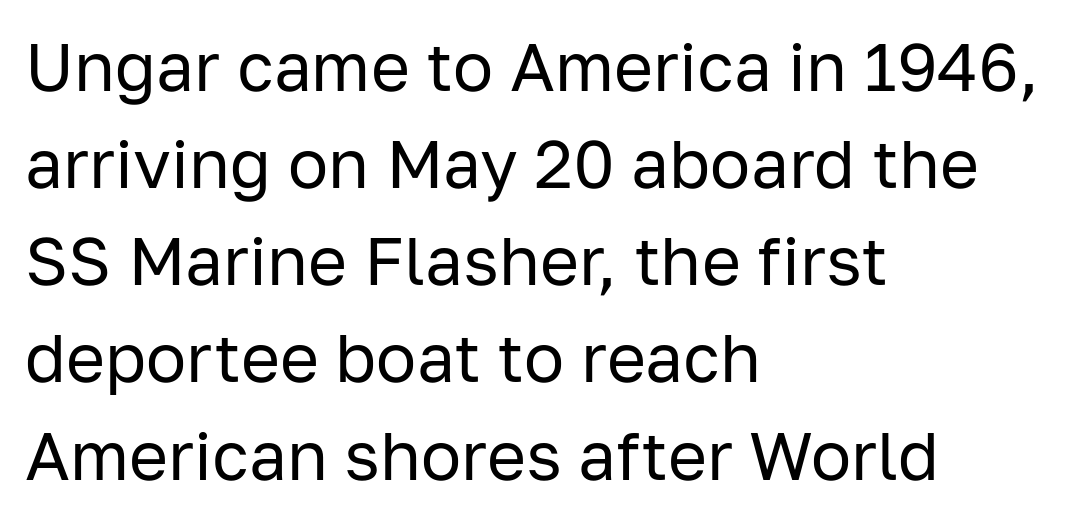
The image shows 67 px regular-weight sans-serif type, upright; set left-aligned, normal line spacing (1.45x), normal letter spacing, not underlined; low stroke contrast and a medium x-height.
